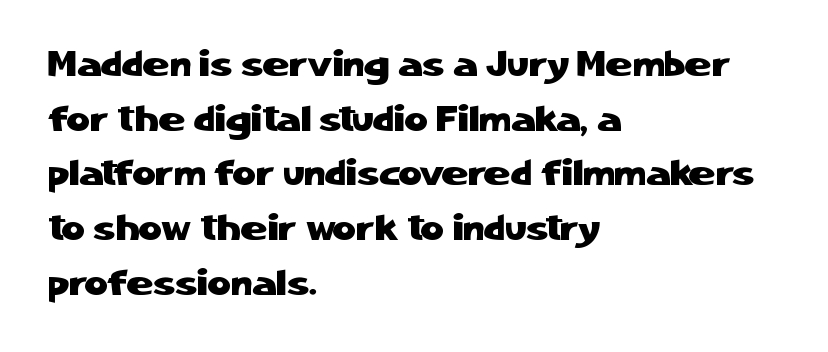
Q: Is the text italic (slanted)? A: No, it is upright.
Q: Is the typeface a serif or a sans-serif typeface? A: Sans-serif.
Q: Is the text underlined? A: No.
Q: How is the paragraph aligned? A: Left-aligned.
Q: Is the spacing between letters normal or unusually wide? A: Normal.
Q: Is the spacing between lines tight, normal or loose? A: Normal.
Q: Width (condensed, normal, or wide)? A: Normal.
Q: Stroke contrast? A: Low.
Q: x-height? A: Medium.
Q: Monospaced? A: No.
